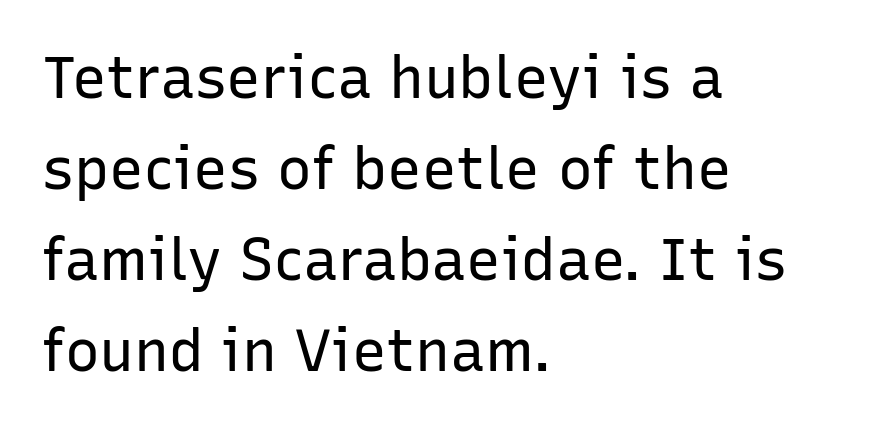
{"serif": "no", "italic": "no", "bold": "no", "weight": "regular", "width": "normal", "stroke_contrast": "low", "x_height": "medium", "monospaced": "no", "underline": "no", "align": "left", "line_spacing": "normal", "line_spacing_ratio": 1.57, "letter_spacing": "normal", "letter_spacing_em": 0.0, "glyph_px": 58}
